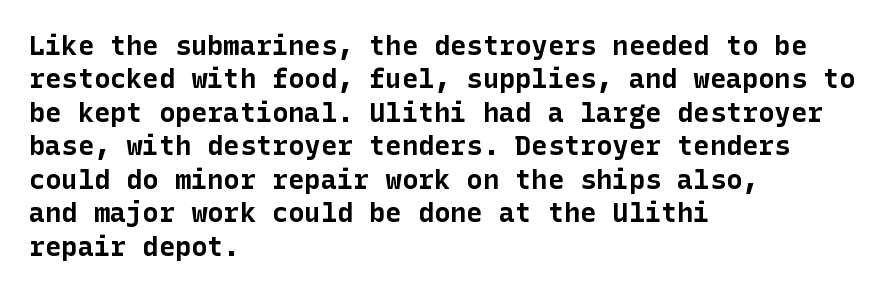
The image shows 27 px bold type, upright; set left-aligned, line spacing 1.24x, normal letter spacing, not underlined.
